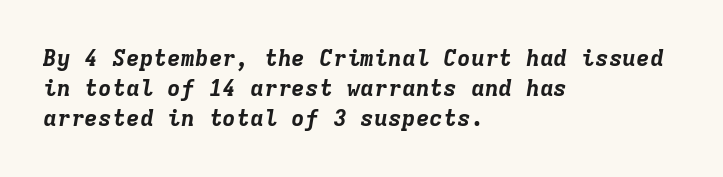
Q: Is the text bold? A: Yes.
Q: Is the text italic (slanted)? A: Yes, it leans right by about 9 degrees.
Q: Is the text underlined? A: No.
Q: How is the paragraph aligned? A: Left-aligned.
Q: Is the spacing between letters normal or unusually wide? A: Normal.
Q: Is the spacing between lines tight, normal or loose? A: Normal.
